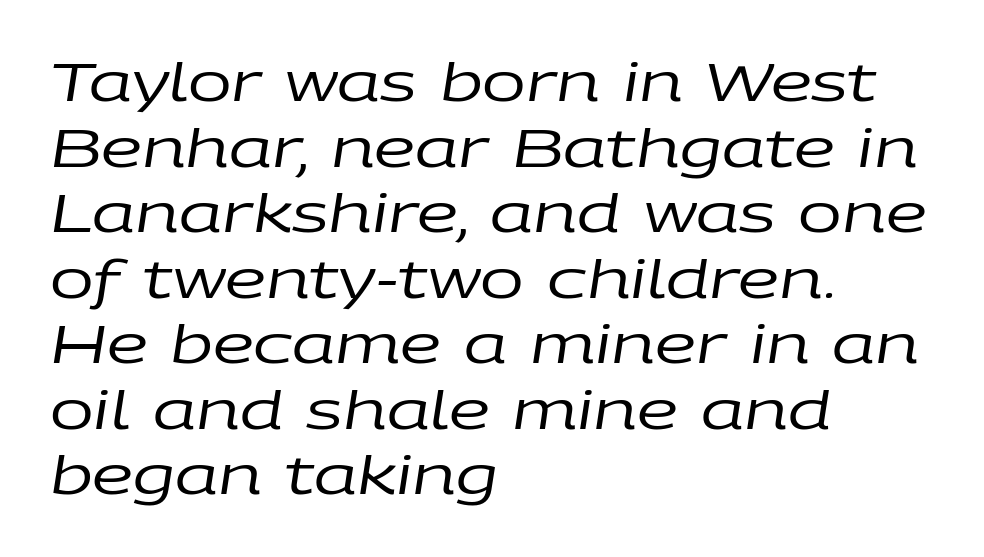
A typesetter would call this zero additional tracking. This sample has the flowing, uneven cadence of proportional lettering. Underline: absent. The rendering anchors every line to the left-hand side. Observe the lean: these are italic letterforms. Weight class: somewhere from thin through regular.
